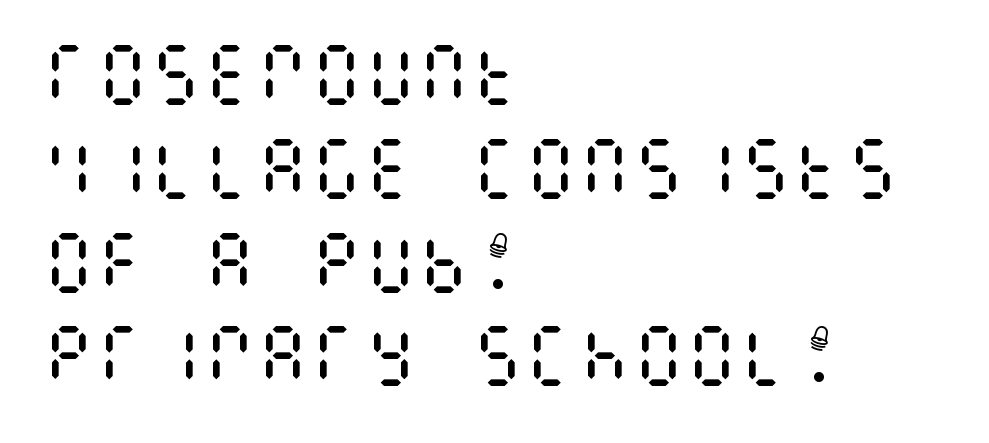
Q: Is the text bold? A: No.
Q: Is the text italic (slanted)? A: No, it is upright.
Q: Is the text underlined? A: No.
Q: How is the paragraph aligned? A: Left-aligned.
Q: Is the spacing between letters normal or unusually wide? A: Normal.
Q: Is the spacing between lines tight, normal or loose? A: Normal.
Q: Width (condensed, normal, or wide)? A: Condensed.
Q: Stroke contrast? A: Medium.
Q: x-height? A: Large.
